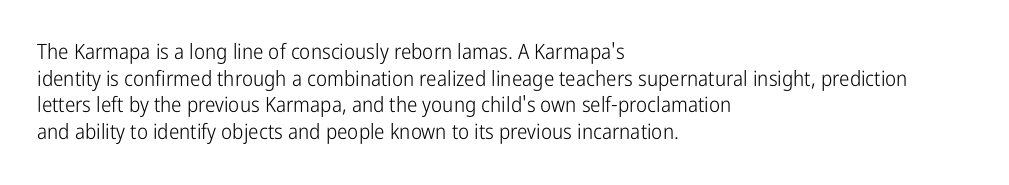
{"italic": "no", "bold": "no", "underline": "no", "align": "left", "line_spacing": "normal", "line_spacing_ratio": 1.27, "letter_spacing": "normal", "letter_spacing_em": 0.0, "glyph_px": 21}
